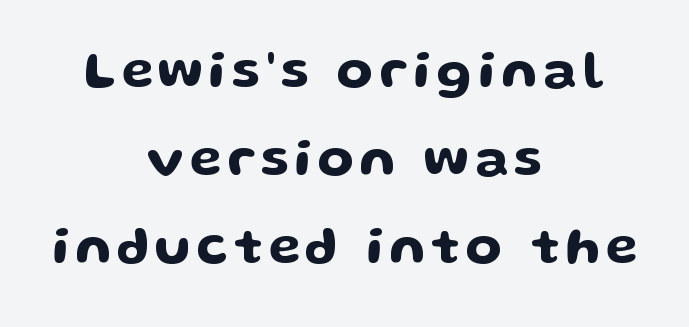
Q: Is the text italic (slanted)? A: No, it is upright.
Q: Is the typeface a serif or a sans-serif typeface? A: Sans-serif.
Q: Is the text underlined? A: No.
Q: How is the paragraph aligned? A: Centered.
Q: Is the spacing between lines tight, normal or loose? A: Normal.
Q: Width (condensed, normal, or wide)? A: Wide.
Q: Stroke contrast? A: Low.
Q: x-height? A: Medium.
Q: Monospaced? A: No.
